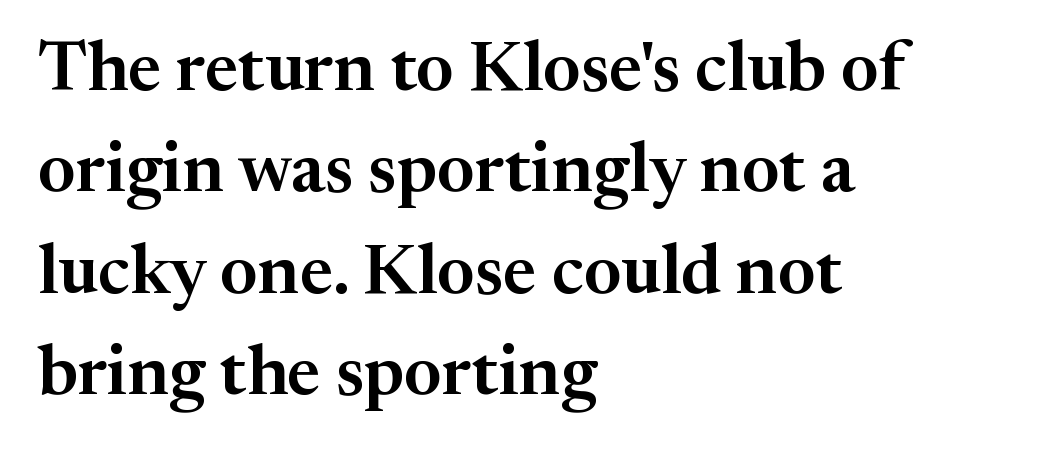
{"serif": "yes", "italic": "no", "width": "normal", "stroke_contrast": "medium", "x_height": "medium", "monospaced": "no", "underline": "no", "align": "left", "line_spacing": "normal", "line_spacing_ratio": 1.45, "letter_spacing": "normal", "letter_spacing_em": 0.0, "glyph_px": 70}
